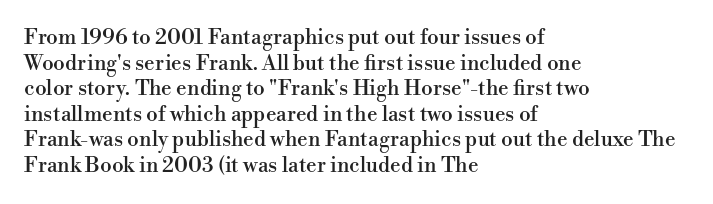
Line beginnings align vertically; line endings do not. Posture: vertical. A typesetter would call this zero additional tracking. The baseline area is clear.
